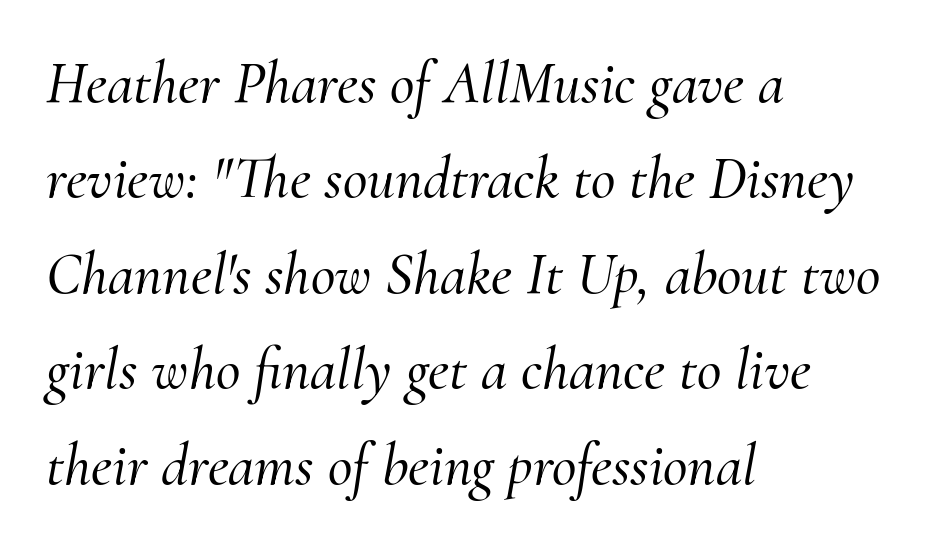
The image shows 60 px serif type, italic (leaning right); set left-aligned, normal line spacing (1.59x), normal letter spacing, not underlined; medium stroke contrast and a small x-height.
